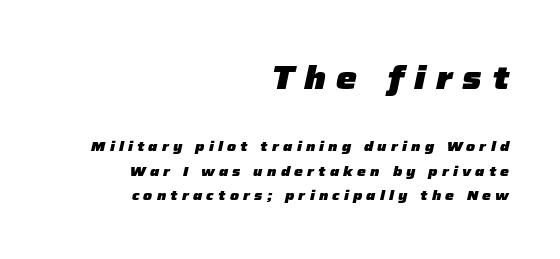
Q: Is the text bold? A: Yes.
Q: Is the text italic (slanted)? A: Yes, it leans right by about 12 degrees.
Q: Is the text underlined? A: No.
Q: How is the paragraph aligned? A: Right-aligned.
Q: Is the spacing between letters normal or unusually wide? A: Unusually wide.
Q: Which block of text is set in a larger size, the first (top) or the second (bottom)? A: The first (top) one.
Q: Width (condensed, normal, or wide)? A: Normal.
Q: Stroke contrast? A: Low.
Q: x-height? A: Medium.
Q: Monospaced? A: No.
